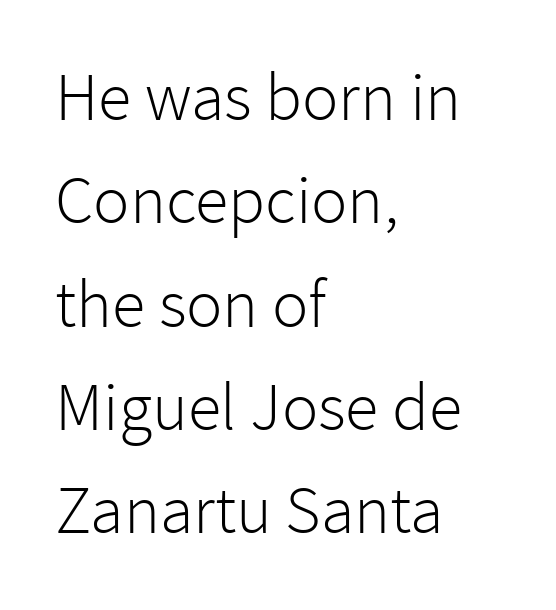
Q: Is the text bold? A: No.
Q: Is the text italic (slanted)? A: No, it is upright.
Q: Is the typeface a serif or a sans-serif typeface? A: Sans-serif.
Q: Is the text underlined? A: No.
Q: How is the paragraph aligned? A: Left-aligned.
Q: Is the spacing between letters normal or unusually wide? A: Normal.
Q: Is the spacing between lines tight, normal or loose? A: Normal.
Q: Width (condensed, normal, or wide)? A: Normal.
Q: Stroke contrast? A: Low.
Q: x-height? A: Medium.
Q: Monospaced? A: No.
